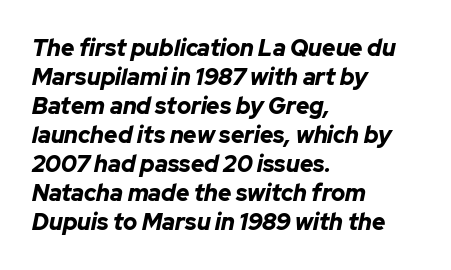
Q: Is the text bold? A: Yes.
Q: Is the text italic (slanted)? A: Yes, it leans right by about 12 degrees.
Q: Is the text underlined? A: No.
Q: How is the paragraph aligned? A: Left-aligned.
Q: Is the spacing between letters normal or unusually wide? A: Normal.
Q: Is the spacing between lines tight, normal or loose? A: Normal.
